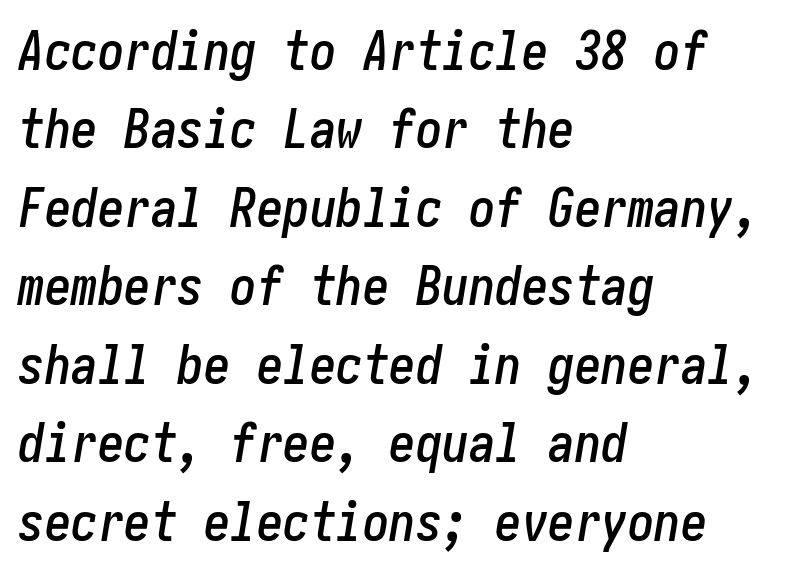
The image shows 53 px condensed type, italic (leaning right); set left-aligned, normal line spacing (1.48x), normal letter spacing, not underlined; low stroke contrast and a medium x-height.
